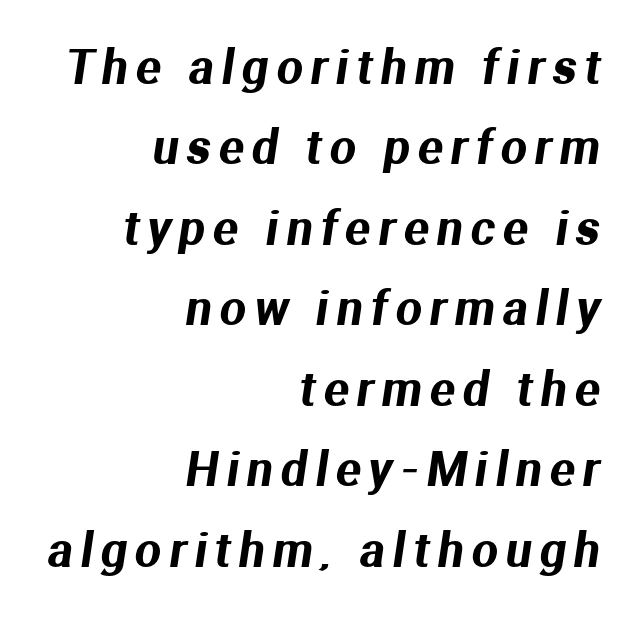
The image shows 46 px sans-serif type; set right-aligned, line spacing 1.75x, not underlined; medium stroke contrast and a medium x-height.
